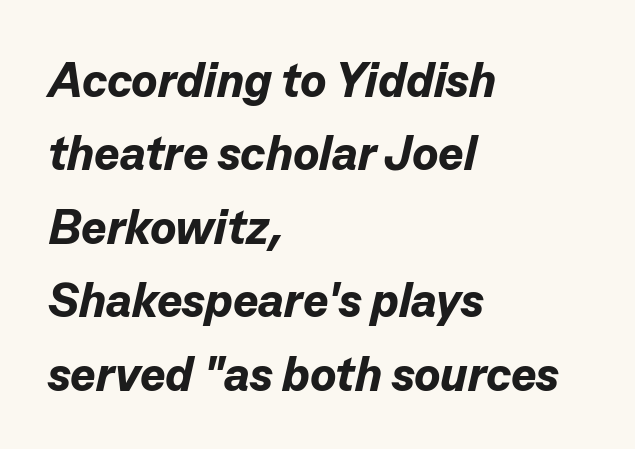
The image shows 48 px bold type, italic (leaning right); set left-aligned, normal line spacing (1.53x), normal letter spacing, not underlined; low stroke contrast and a medium x-height.
